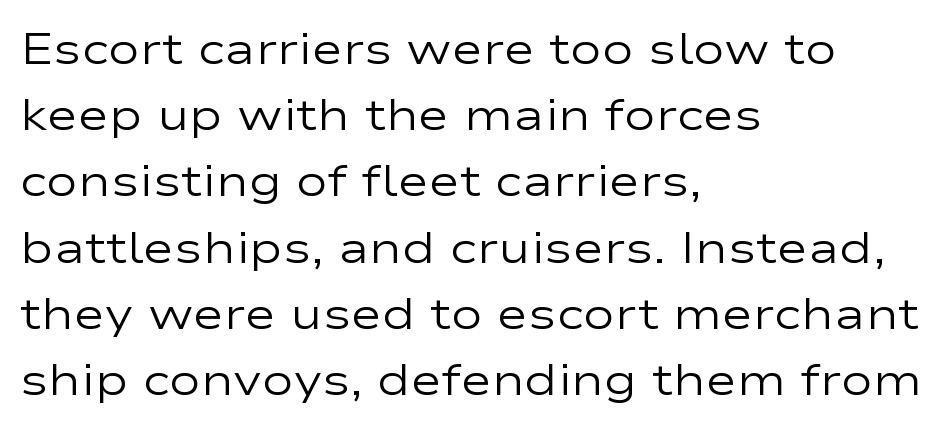
Q: Is the text bold? A: No.
Q: Is the text italic (slanted)? A: No, it is upright.
Q: Is the typeface a serif or a sans-serif typeface? A: Sans-serif.
Q: Is the text underlined? A: No.
Q: How is the paragraph aligned? A: Left-aligned.
Q: Is the spacing between letters normal or unusually wide? A: Normal.
Q: Is the spacing between lines tight, normal or loose? A: Normal.
Q: Width (condensed, normal, or wide)? A: Wide.
Q: Stroke contrast? A: Low.
Q: x-height? A: Medium.
Q: Monospaced? A: No.
